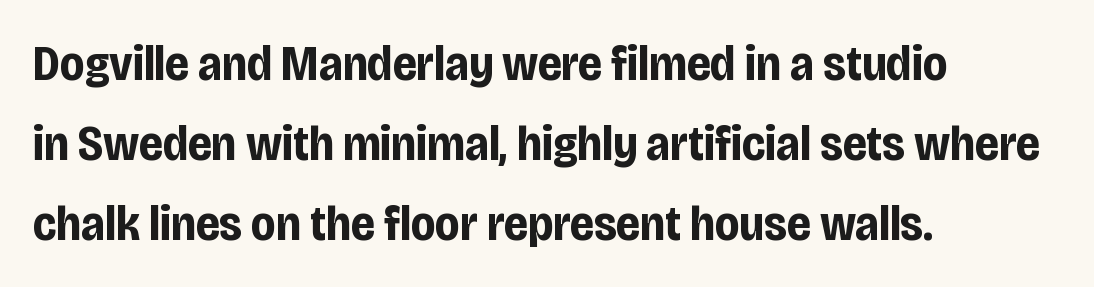
{"serif": "no", "italic": "no", "bold": "yes", "weight": "bold", "width": "condensed", "stroke_contrast": "low", "x_height": "large", "monospaced": "no", "underline": "no", "align": "left", "line_spacing": "normal", "line_spacing_ratio": 1.6, "letter_spacing": "normal", "letter_spacing_em": 0.0, "glyph_px": 50}
